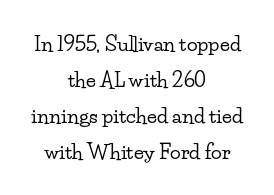
The image shows 20 px text type, upright; set centered, line spacing 1.8x, normal letter spacing, not underlined.
